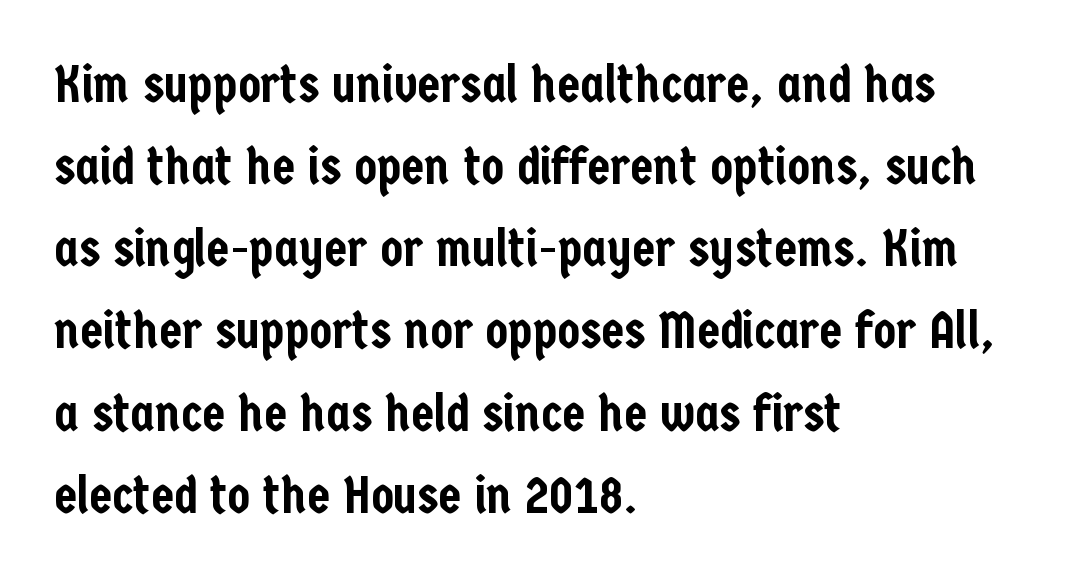
Q: Is the text italic (slanted)? A: No, it is upright.
Q: Is the typeface a serif or a sans-serif typeface? A: Sans-serif.
Q: Is the text underlined? A: No.
Q: How is the paragraph aligned? A: Left-aligned.
Q: Is the spacing between letters normal or unusually wide? A: Normal.
Q: Is the spacing between lines tight, normal or loose? A: Normal.
Q: Width (condensed, normal, or wide)? A: Condensed.
Q: Stroke contrast? A: Low.
Q: x-height? A: Medium.
Q: Monospaced? A: No.
